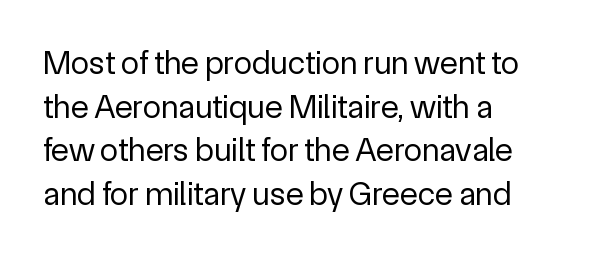
{"serif": "no", "italic": "no", "bold": "no", "weight": "regular", "width": "normal", "x_height": "medium", "monospaced": "no", "underline": "no", "align": "left", "line_spacing": "normal", "line_spacing_ratio": 1.32, "letter_spacing": "normal", "letter_spacing_em": 0.0, "glyph_px": 33}
